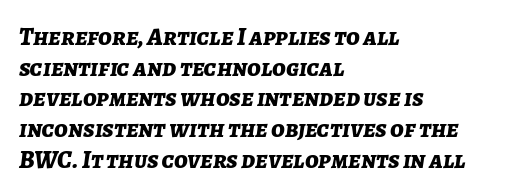
The letters are bold, with thick, heavy strokes. Nobody drew a line under any word here. A typesetter would call this zero additional tracking. Horizontal alignment here is leftward, the default for most running prose.
